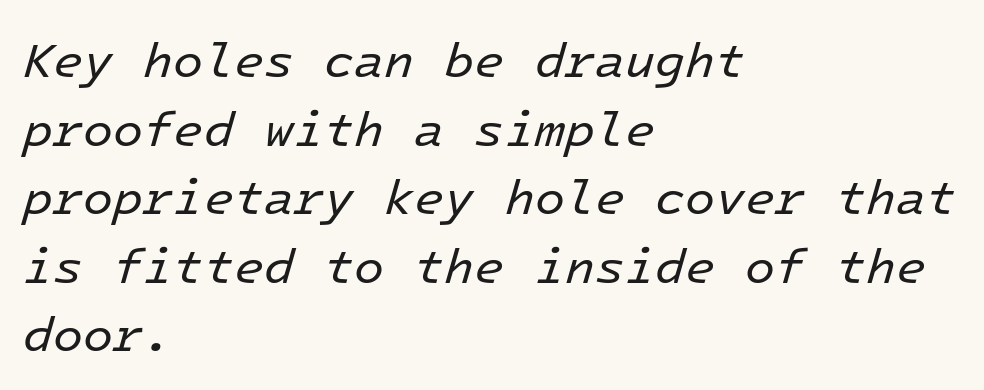
{"italic": "yes", "lean": "right", "slant_degrees": 16, "bold": "no", "weight": "regular", "width": "normal", "stroke_contrast": "low", "x_height": "medium", "monospaced": "yes", "underline": "no", "align": "left", "line_spacing": "normal", "line_spacing_ratio": 1.4, "letter_spacing": "normal", "letter_spacing_em": 0.0, "glyph_px": 49}
